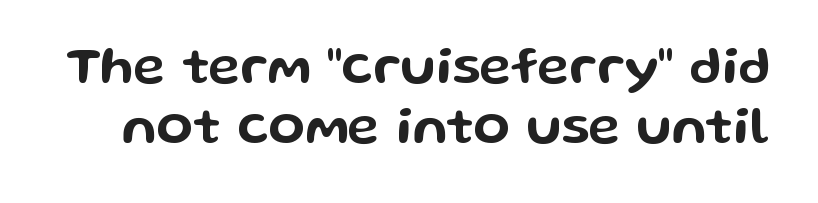
Q: Is the text italic (slanted)? A: No, it is upright.
Q: Is the typeface a serif or a sans-serif typeface? A: Sans-serif.
Q: Is the text underlined? A: No.
Q: Is the spacing between letters normal or unusually wide? A: Normal.
Q: Is the spacing between lines tight, normal or loose? A: Tight.
Q: Width (condensed, normal, or wide)? A: Wide.
Q: Stroke contrast? A: Low.
Q: x-height? A: Medium.
Q: Monospaced? A: No.
